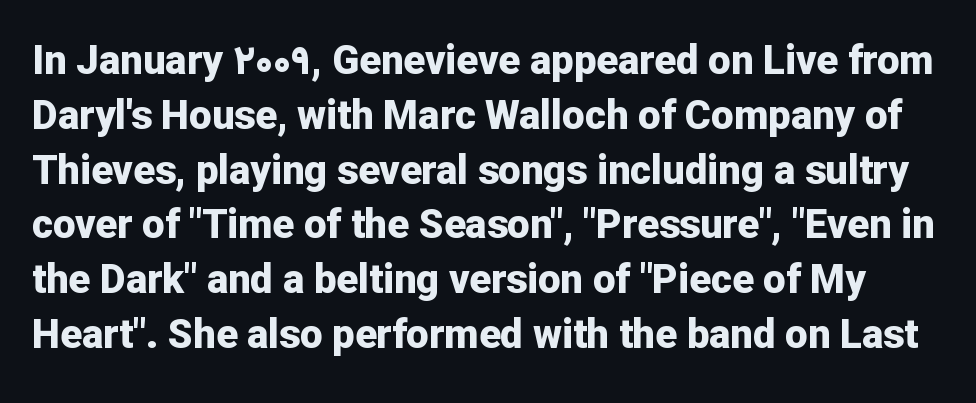
The image shows 40 px bold sans-serif type, upright; set normal line spacing (1.37x), normal letter spacing, not underlined; low stroke contrast and a medium x-height.
